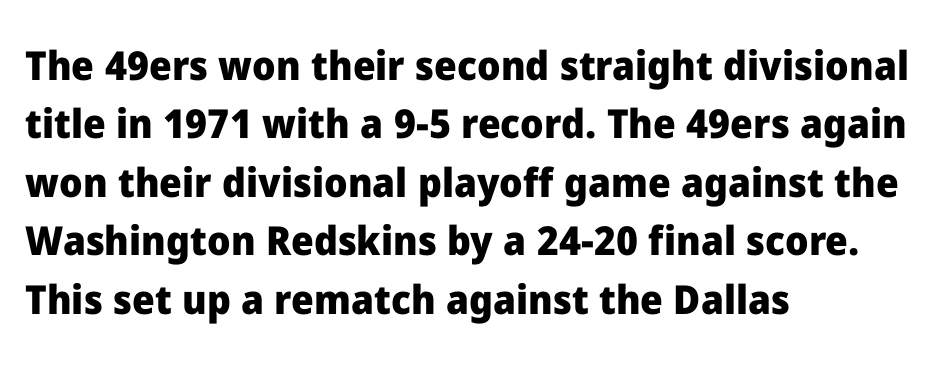
The vertical gap from one line to the next is medium. This sample uses a sans-serif face. The strokes are fattened all the way to bold. Type without underlining. Is this a fixed-width face? No — the glyphs have proportional, varying widths. Every row of glyphs begins at an identical x-position on the left.
